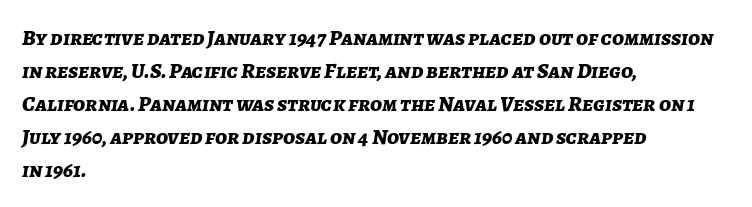
{"italic": "yes", "lean": "right", "slant_degrees": 7, "bold": "yes", "underline": "no", "align": "left", "line_spacing": "normal", "line_spacing_ratio": 1.5, "letter_spacing": "normal", "letter_spacing_em": 0.0, "glyph_px": 22}
